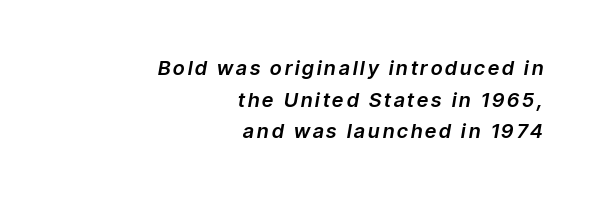
{"italic": "yes", "lean": "right", "slant_degrees": 9, "underline": "no", "align": "right", "line_spacing": "normal", "line_spacing_ratio": 1.58, "glyph_px": 20}
